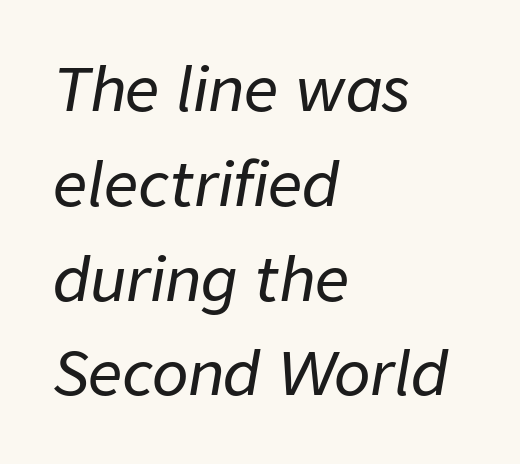
{"italic": "yes", "lean": "right", "slant_degrees": 9, "width": "normal", "stroke_contrast": "low", "x_height": "medium", "monospaced": "no", "underline": "no", "align": "left", "line_spacing": "normal", "line_spacing_ratio": 1.58, "letter_spacing": "normal", "letter_spacing_em": 0.0, "glyph_px": 60}
